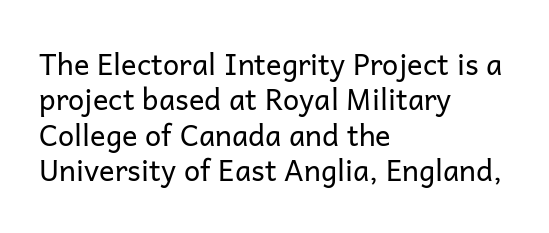
The image shows 29 px regular-weight sans-serif type, upright; set left-aligned, line spacing 1.22x, normal letter spacing, not underlined; low stroke contrast and a medium x-height.
